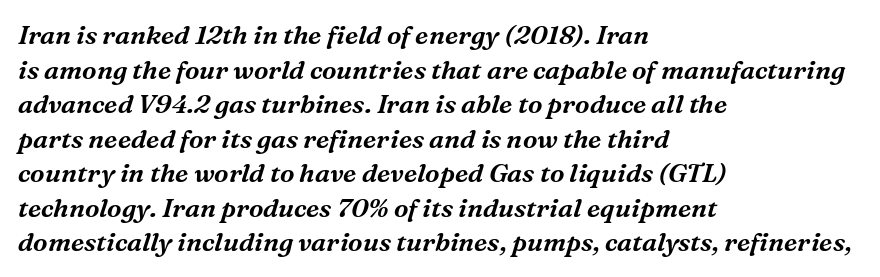
The image shows 26 px text type, italic (leaning right); set left-aligned, normal line spacing (1.33x), normal letter spacing, not underlined.
